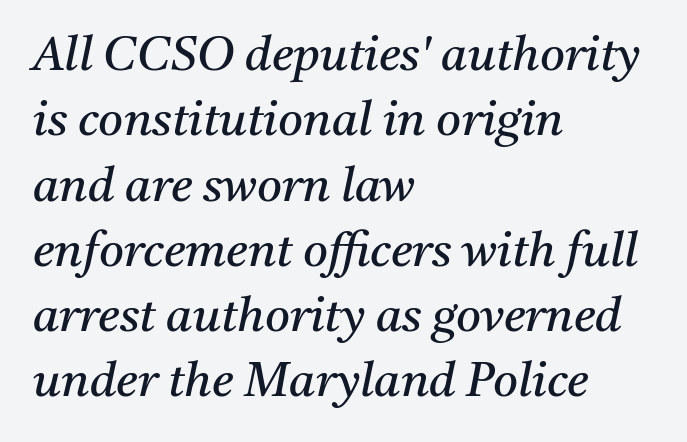
{"serif": "yes", "italic": "yes", "lean": "right", "slant_degrees": 11, "bold": "no", "weight": "regular", "width": "normal", "stroke_contrast": "medium", "x_height": "medium", "monospaced": "no", "underline": "no", "align": "left", "line_spacing": "normal", "line_spacing_ratio": 1.36, "letter_spacing": "normal", "letter_spacing_em": 0.0, "glyph_px": 48}
